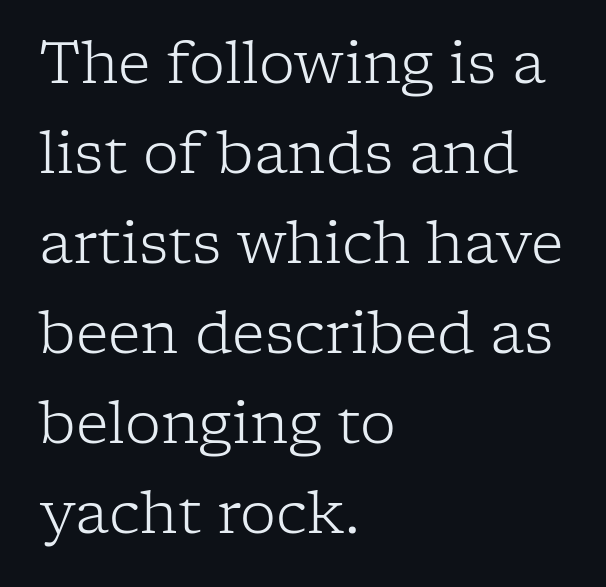
{"serif": "yes", "italic": "no", "bold": "no", "weight": "light", "width": "normal", "stroke_contrast": "low", "x_height": "medium", "monospaced": "no", "underline": "no", "align": "left", "line_spacing": "normal", "line_spacing_ratio": 1.58, "letter_spacing": "normal", "letter_spacing_em": 0.0, "glyph_px": 57}
